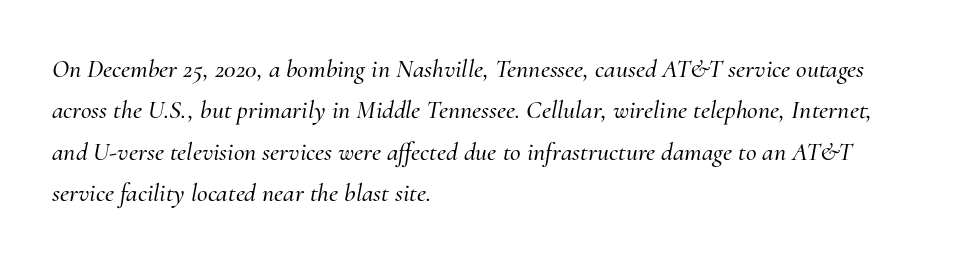
The image shows 26 px text type, italic (leaning right); set left-aligned, normal line spacing (1.59x), normal letter spacing, not underlined.
